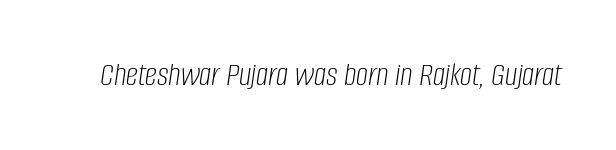
The axis of the letterforms is tilted away from vertical. The rendering uses natural spacing where letterforms have individual widths. Words appear dense and cohesive because spacing is normal. This rendering features lettering with no underline. Summary of weight: not heavy and not bold.
